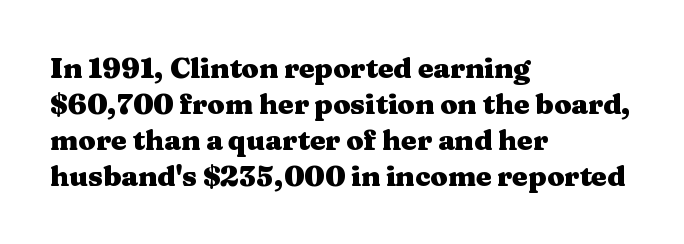
Q: Is the text bold? A: Yes.
Q: Is the text italic (slanted)? A: No, it is upright.
Q: Is the typeface a serif or a sans-serif typeface? A: Serif.
Q: Is the text underlined? A: No.
Q: How is the paragraph aligned? A: Left-aligned.
Q: Is the spacing between letters normal or unusually wide? A: Normal.
Q: Is the spacing between lines tight, normal or loose? A: Normal.
Q: Width (condensed, normal, or wide)? A: Wide.
Q: Stroke contrast? A: Medium.
Q: x-height? A: Medium.
Q: Monospaced? A: No.
